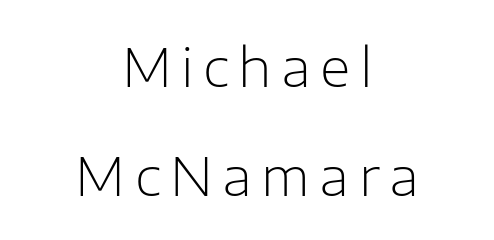
Only glyphs here, with clear space below each row. If you folded the block vertically in half, each line would mirror itself in length. Serif or sans? Sans — the stroke terminals are bare. Posture: vertical. Caption: face not bold, strokes unweighted. What's the leading like? Stretched, with rows far apart.
